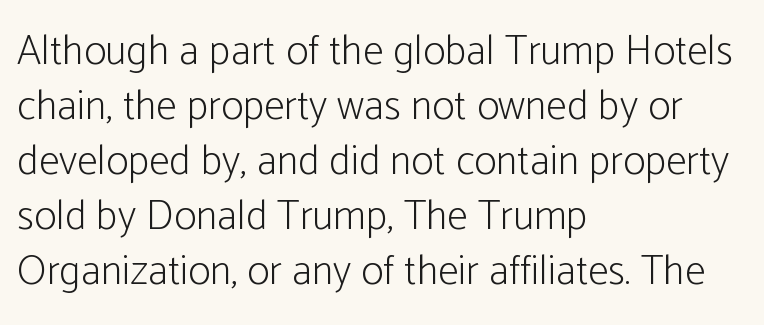
{"serif": "no", "italic": "no", "bold": "no", "weight": "light", "width": "condensed", "stroke_contrast": "low", "x_height": "medium", "monospaced": "no", "underline": "no", "align": "left", "line_spacing": "normal", "line_spacing_ratio": 1.31, "letter_spacing": "normal", "letter_spacing_em": 0.0, "glyph_px": 42}
